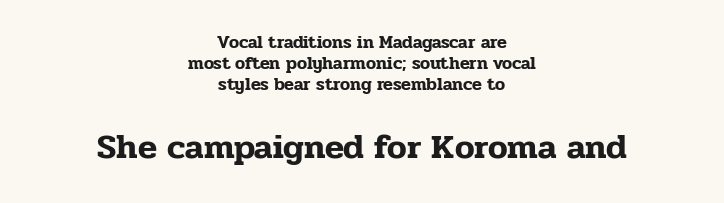
Q: Is the text italic (slanted)? A: No, it is upright.
Q: Is the typeface a serif or a sans-serif typeface? A: Serif.
Q: Is the text underlined? A: No.
Q: How is the paragraph aligned? A: Centered.
Q: Is the spacing between letters normal or unusually wide? A: Normal.
Q: Which block of text is set in a larger size, the first (top) or the second (bottom)? A: The second (bottom) one.
Q: Width (condensed, normal, or wide)? A: Normal.
Q: Stroke contrast? A: Low.
Q: x-height? A: Medium.
Q: Monospaced? A: No.
